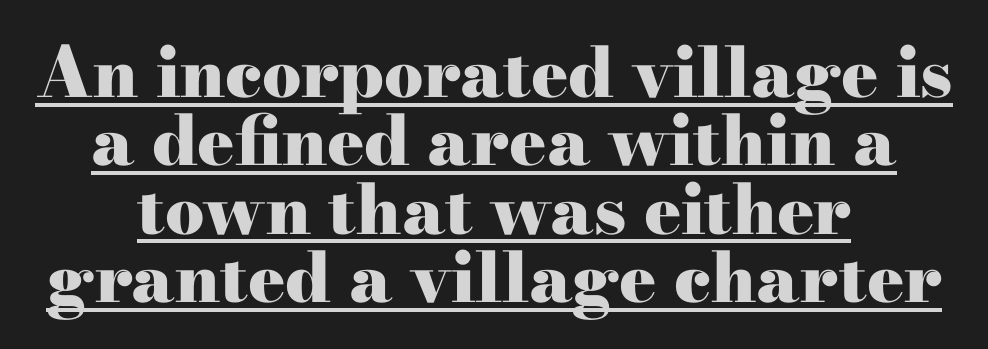
The compositor balanced each line on the midline. Looks like someone drew a line under every word here. These lines carry a lot of weight — the face is fully bold. I'd call this a serif setting — the letters wear small feet. Do the characters align in a grid? No, the font is proportional.
